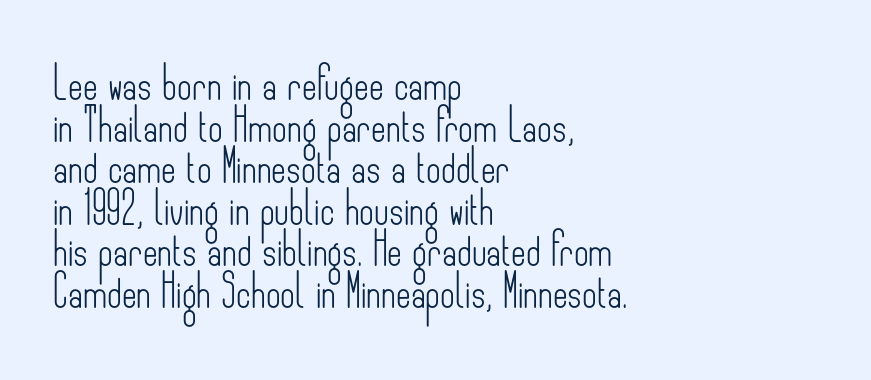
The image shows 32 px light, condensed sans-serif type, upright; set left-aligned, normal line spacing (1.3x), normal letter spacing, not underlined; low stroke contrast and a small x-height.
